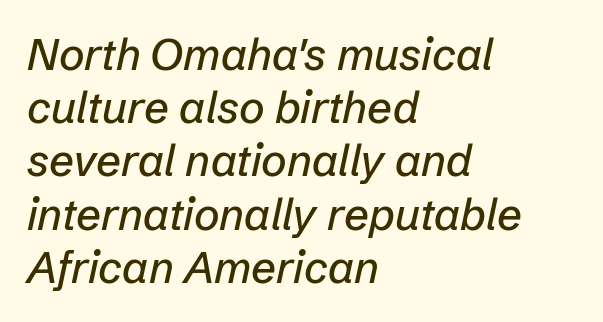
Q: Is the text italic (slanted)? A: Yes, it leans right by about 12 degrees.
Q: Is the text underlined? A: No.
Q: How is the paragraph aligned? A: Left-aligned.
Q: Is the spacing between letters normal or unusually wide? A: Normal.
Q: Width (condensed, normal, or wide)? A: Normal.
Q: Stroke contrast? A: Low.
Q: x-height? A: Medium.
Q: Monospaced? A: No.
